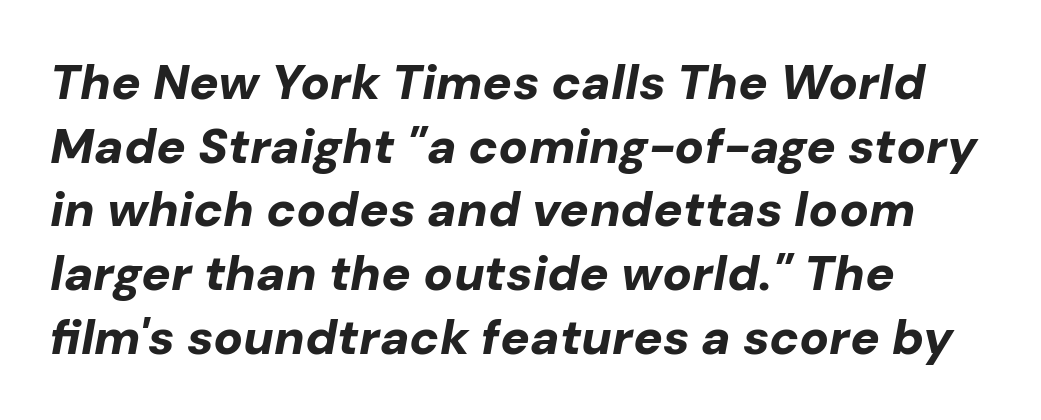
Is the type slanted? Yes — the strokes lean at a clear angle. The space beneath each line is pristine and unruled. Look at the stroke-to-counter ratio: heavy, a bold. The tracking reads as untouched default to a designer's eye.
